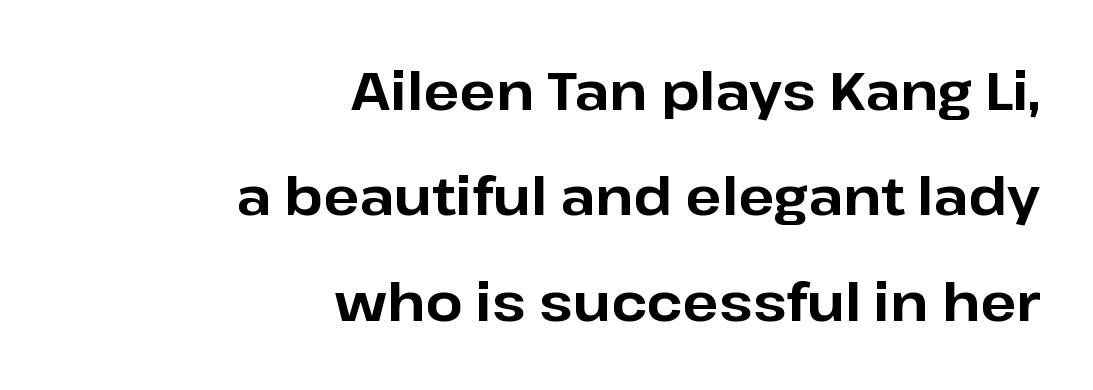
{"serif": "no", "italic": "no", "bold": "yes", "weight": "bold", "width": "normal", "stroke_contrast": "low", "x_height": "medium", "monospaced": "no", "underline": "no", "align": "right", "line_spacing": "loose", "line_spacing_ratio": 1.99, "letter_spacing": "normal", "letter_spacing_em": 0.0, "glyph_px": 53}
